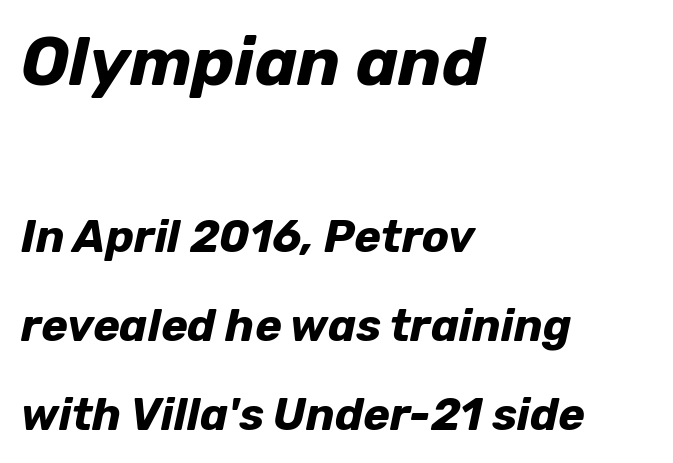
Q: Is the text bold? A: Yes.
Q: Is the text italic (slanted)? A: Yes, it leans right by about 12 degrees.
Q: Is the text underlined? A: No.
Q: How is the paragraph aligned? A: Left-aligned.
Q: Is the spacing between letters normal or unusually wide? A: Normal.
Q: Is the spacing between lines tight, normal or loose? A: Loose.
Q: Which block of text is set in a larger size, the first (top) or the second (bottom)? A: The first (top) one.
Q: Width (condensed, normal, or wide)? A: Normal.
Q: Stroke contrast? A: Low.
Q: x-height? A: Medium.
Q: Monospaced? A: No.
